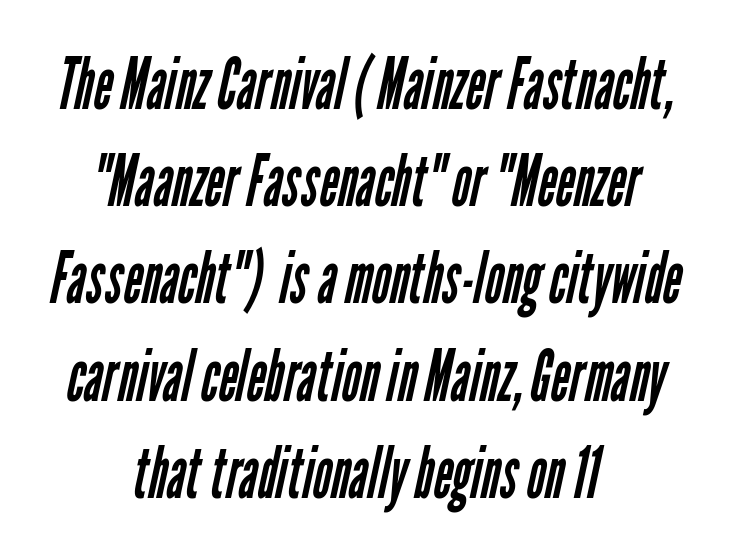
Q: Is the text bold? A: No.
Q: Is the typeface a serif or a sans-serif typeface? A: Sans-serif.
Q: Is the text underlined? A: No.
Q: How is the paragraph aligned? A: Centered.
Q: Is the spacing between letters normal or unusually wide? A: Normal.
Q: Is the spacing between lines tight, normal or loose? A: Normal.
Q: Width (condensed, normal, or wide)? A: Condensed.
Q: Stroke contrast? A: Low.
Q: x-height? A: Medium.
Q: Monospaced? A: No.
